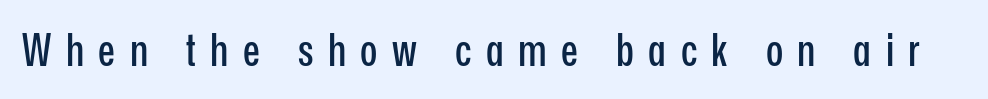
The face used here is proportionally spaced, like ordinary book or web type. The area under the type is left untouched. Do the letters lean? They stand straight. Spacing between characters has been opened up far beyond the box default. Grotesque or geometric, the face here clearly has no serifs.
